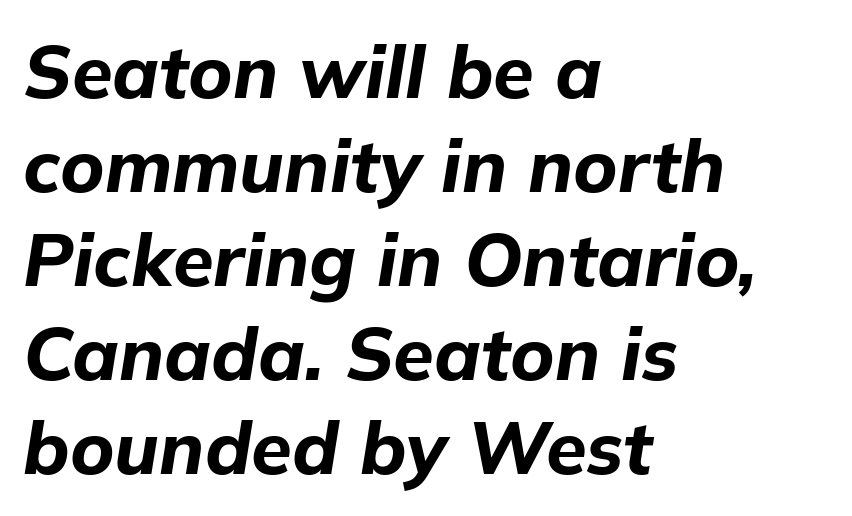
An italicized treatment has been applied to the whole sample. The gap between lines stays unmarked. Notice how thick the strokes are: this is what a full bold looks like. In terms of letterspacing, this is plain default setting.
